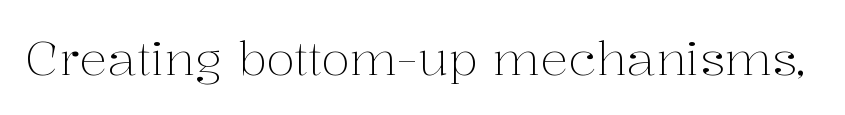
Notice how the stems are strictly vertical — no italics here. Examine the stroke ends and you'll spot serifs. This sample has the flowing, uneven cadence of proportional lettering. Nobody touched the tracking dial on this one.
